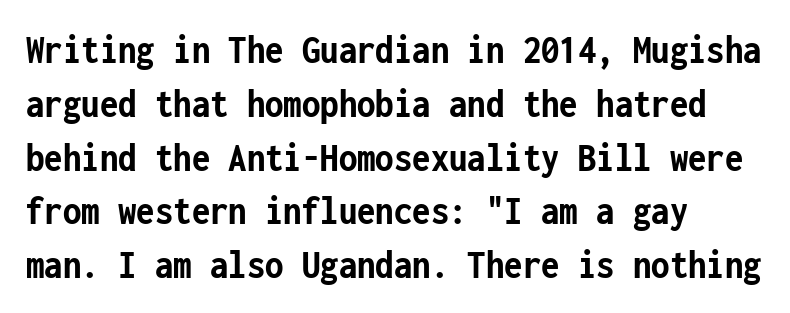
Q: Is the text bold? A: Yes.
Q: Is the text italic (slanted)? A: No, it is upright.
Q: Is the typeface a serif or a sans-serif typeface? A: Sans-serif.
Q: Is the text underlined? A: No.
Q: How is the paragraph aligned? A: Left-aligned.
Q: Is the spacing between letters normal or unusually wide? A: Normal.
Q: Is the spacing between lines tight, normal or loose? A: Normal.
Q: Width (condensed, normal, or wide)? A: Condensed.
Q: Stroke contrast? A: Low.
Q: x-height? A: Medium.
Q: Monospaced? A: Yes.
